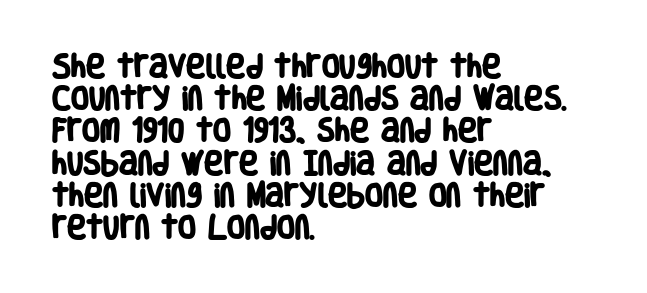
{"bold": "yes", "underline": "no", "align": "left", "line_spacing_ratio": 1.24, "letter_spacing": "normal", "letter_spacing_em": 0.0, "glyph_px": 26}
